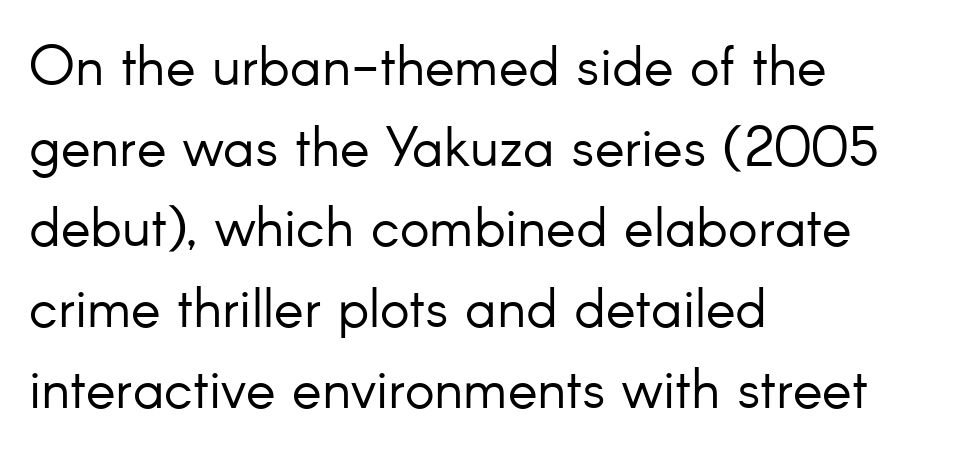
Q: Is the text bold? A: No.
Q: Is the text italic (slanted)? A: No, it is upright.
Q: Is the typeface a serif or a sans-serif typeface? A: Sans-serif.
Q: Is the text underlined? A: No.
Q: How is the paragraph aligned? A: Left-aligned.
Q: Is the spacing between letters normal or unusually wide? A: Normal.
Q: Is the spacing between lines tight, normal or loose? A: Normal.
Q: Width (condensed, normal, or wide)? A: Normal.
Q: Stroke contrast? A: Low.
Q: x-height? A: Small.
Q: Monospaced? A: No.
